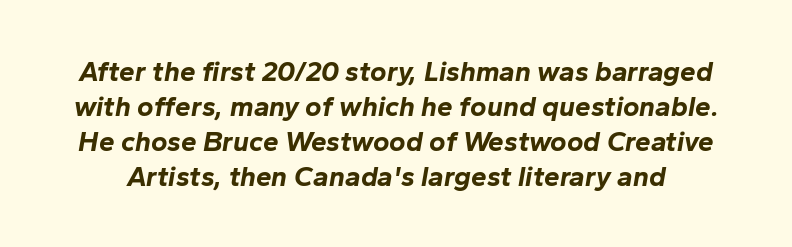
Q: Is the text bold? A: Yes.
Q: Is the text italic (slanted)? A: Yes, it leans right by about 10 degrees.
Q: Is the text underlined? A: No.
Q: Is the spacing between letters normal or unusually wide? A: Normal.
Q: Is the spacing between lines tight, normal or loose? A: Normal.
Q: Width (condensed, normal, or wide)? A: Normal.
Q: Stroke contrast? A: Low.
Q: x-height? A: Medium.
Q: Monospaced? A: No.
